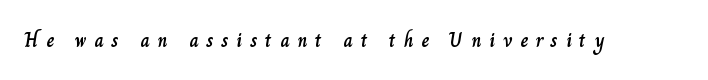
The image shows 20 px text type; set unusually wide letter spacing (+0.39 em), not underlined.
